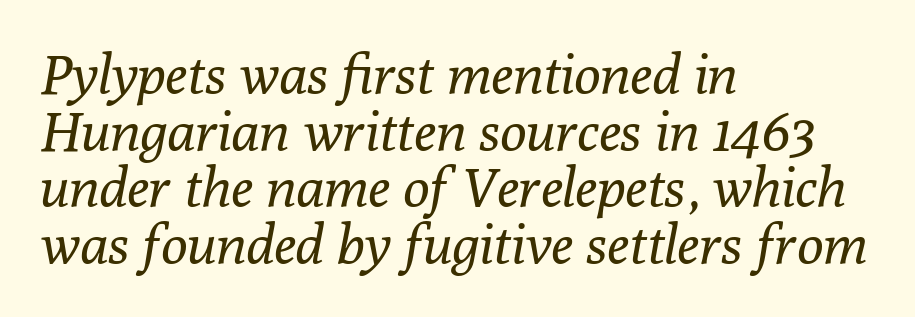
{"serif": "yes", "italic": "yes", "lean": "right", "slant_degrees": 10, "bold": "no", "weight": "regular", "width": "normal", "stroke_contrast": "low", "x_height": "medium", "monospaced": "no", "underline": "no", "align": "left", "line_spacing": "tight", "line_spacing_ratio": 1.03, "letter_spacing": "normal", "letter_spacing_em": 0.0, "glyph_px": 55}
